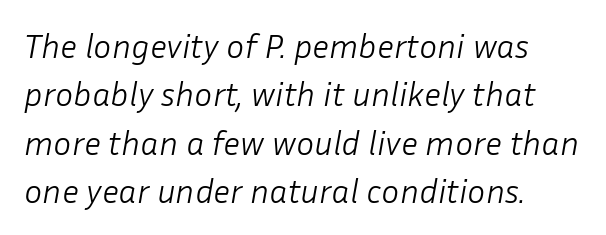
{"italic": "yes", "lean": "right", "slant_degrees": 10, "bold": "no", "weight": "light", "width": "normal", "stroke_contrast": "low", "x_height": "medium", "monospaced": "no", "underline": "no", "align": "left", "line_spacing": "normal", "line_spacing_ratio": 1.42, "letter_spacing": "normal", "letter_spacing_em": 0.0, "glyph_px": 34}
